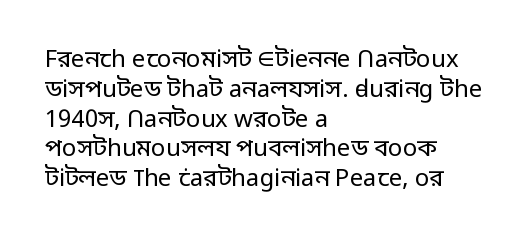
If you drew a line through each stem, it would be perfectly vertical. Tracking value appears to be zero — textbook default spacing. The rag falls on the right side of this text block. The face looks like a standard text weight, possibly lighter. The string is rendered with underlining switched off.
